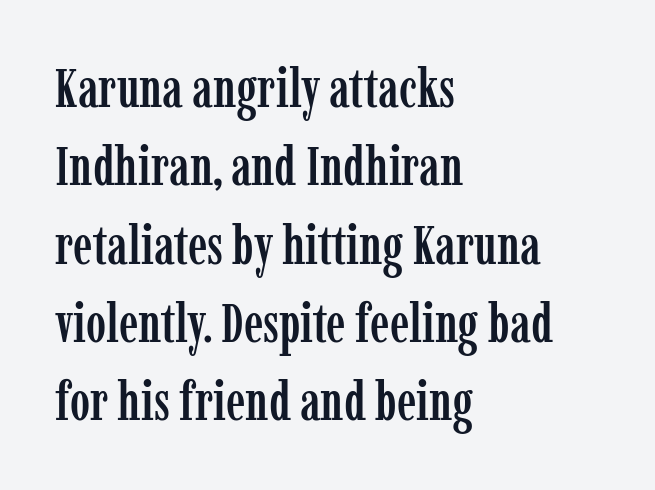
{"serif": "yes", "italic": "no", "width": "condensed", "stroke_contrast": "low", "x_height": "medium", "monospaced": "no", "underline": "no", "align": "left", "line_spacing": "normal", "line_spacing_ratio": 1.45, "letter_spacing": "normal", "letter_spacing_em": 0.0, "glyph_px": 54}
